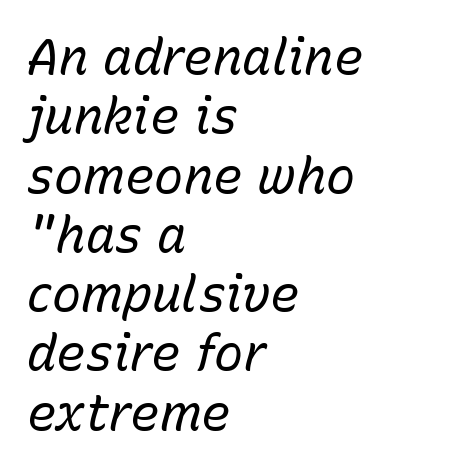
Q: Is the text bold? A: No.
Q: Is the text italic (slanted)? A: Yes, it leans right by about 15 degrees.
Q: Is the text underlined? A: No.
Q: How is the paragraph aligned? A: Left-aligned.
Q: Is the spacing between letters normal or unusually wide? A: Normal.
Q: Width (condensed, normal, or wide)? A: Normal.
Q: Stroke contrast? A: Low.
Q: x-height? A: Medium.
Q: Monospaced? A: No.
